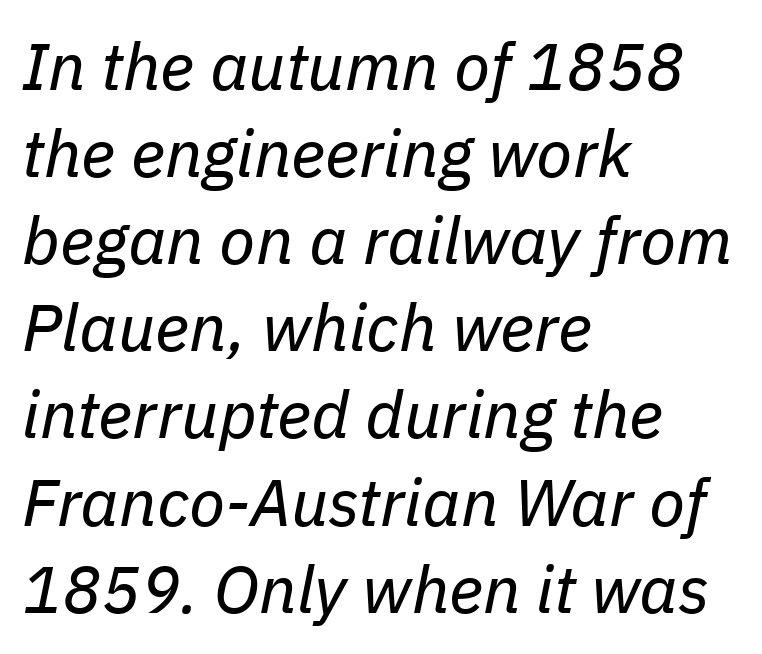
{"italic": "yes", "lean": "right", "slant_degrees": 11, "bold": "no", "weight": "regular", "width": "normal", "stroke_contrast": "low", "x_height": "medium", "monospaced": "no", "underline": "no", "align": "left", "line_spacing": "normal", "line_spacing_ratio": 1.32, "letter_spacing": "normal", "letter_spacing_em": 0.0, "glyph_px": 66}
